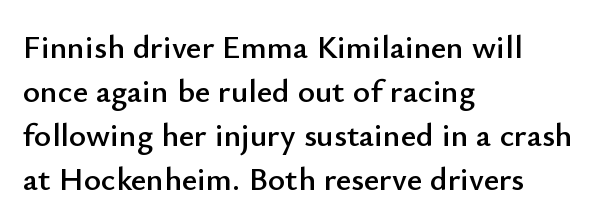
Q: Is the text italic (slanted)? A: No, it is upright.
Q: Is the typeface a serif or a sans-serif typeface? A: Sans-serif.
Q: Is the text underlined? A: No.
Q: How is the paragraph aligned? A: Left-aligned.
Q: Is the spacing between letters normal or unusually wide? A: Normal.
Q: Is the spacing between lines tight, normal or loose? A: Normal.
Q: Width (condensed, normal, or wide)? A: Normal.
Q: Stroke contrast? A: Low.
Q: x-height? A: Small.
Q: Monospaced? A: No.
